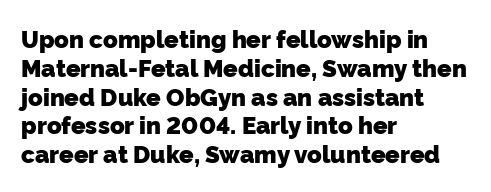
{"bold": "yes", "underline": "no", "align": "left", "line_spacing_ratio": 1.2, "letter_spacing": "normal", "letter_spacing_em": 0.0, "glyph_px": 24}
